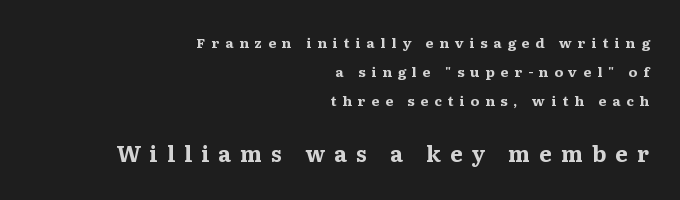
Q: Is the text bold? A: Yes.
Q: Is the text italic (slanted)? A: No, it is upright.
Q: Is the text underlined? A: No.
Q: How is the paragraph aligned? A: Right-aligned.
Q: Is the spacing between letters normal or unusually wide? A: Unusually wide.
Q: Is the spacing between lines tight, normal or loose? A: Loose.
Q: Which block of text is set in a larger size, the first (top) or the second (bottom)? A: The second (bottom) one.
